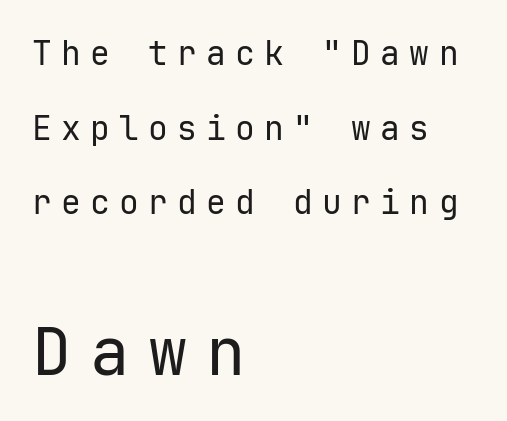
The string is rendered with underlining switched off. The font's upright variant was chosen for this text. Examine the stroke ends and you'll find no serifs. The designer dialed line spacing up above the default.
